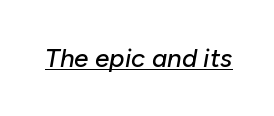
{"italic": "yes", "lean": "right", "slant_degrees": 10, "underline": "yes", "letter_spacing": "normal", "letter_spacing_em": 0.0, "glyph_px": 26}
